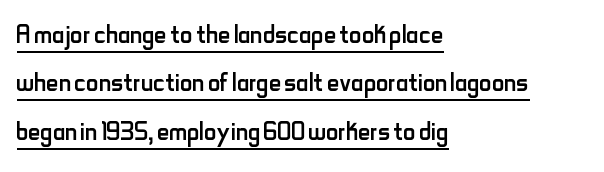
Examine the stroke ends and you'll find no serifs. The axis of the letterforms is exactly vertical. Does the copy run flush right? No — it runs flush left. The tracking reads as untouched default to a designer's eye. The rendering uses natural spacing where letterforms have individual widths.
